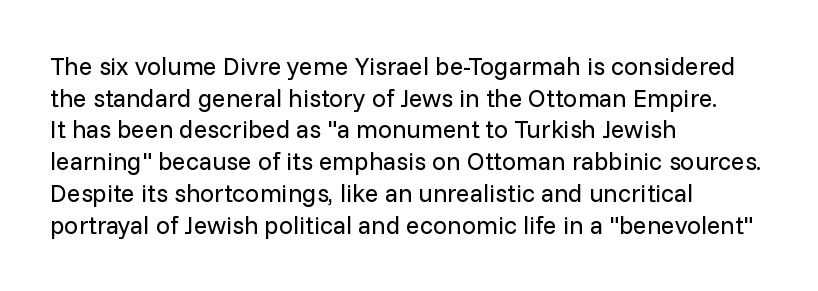
The characters are drawn with everyday or finer stroke widths. The string is rendered with underlining switched off. Leading matches the norm, producing a regular column. This sample uses plain, unmodified letter spacing.
